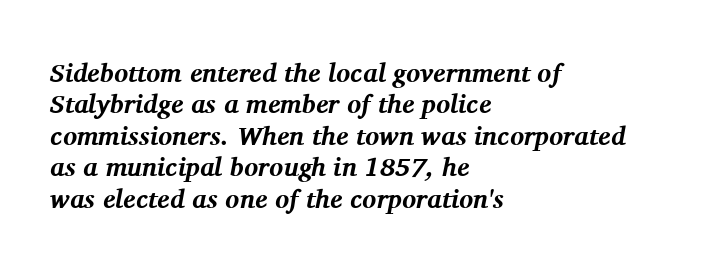
The image shows 26 px bold type, italic (leaning right); set left-aligned, line spacing 1.21x, normal letter spacing, not underlined.
